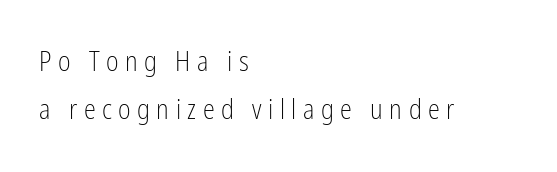
Q: Is the text bold? A: No.
Q: Is the text italic (slanted)? A: No, it is upright.
Q: Is the text underlined? A: No.
Q: How is the paragraph aligned? A: Left-aligned.
Q: Is the spacing between letters normal or unusually wide? A: Unusually wide.
